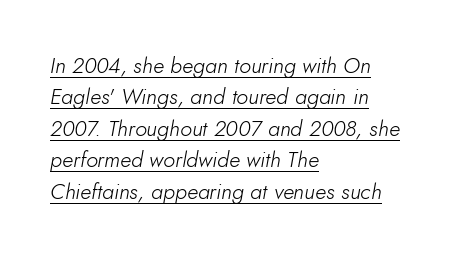
Q: Is the text bold? A: No.
Q: Is the text italic (slanted)? A: Yes, it leans right by about 10 degrees.
Q: Is the text underlined? A: Yes.
Q: How is the paragraph aligned? A: Left-aligned.
Q: Is the spacing between letters normal or unusually wide? A: Normal.
Q: Is the spacing between lines tight, normal or loose? A: Normal.
